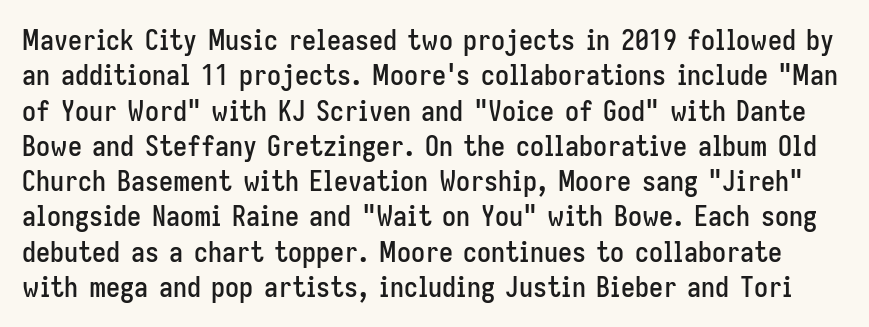
Q: Is the text italic (slanted)? A: No, it is upright.
Q: Is the typeface a serif or a sans-serif typeface? A: Sans-serif.
Q: Is the text underlined? A: No.
Q: Is the spacing between letters normal or unusually wide? A: Normal.
Q: Is the spacing between lines tight, normal or loose? A: Normal.
Q: Width (condensed, normal, or wide)? A: Condensed.
Q: Stroke contrast? A: Low.
Q: x-height? A: Medium.
Q: Monospaced? A: No.
